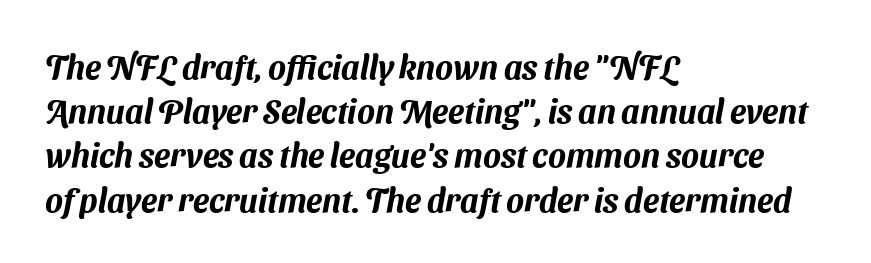
The image shows 33 px sans-serif type; set left-aligned, normal line spacing (1.34x), normal letter spacing, not underlined; medium stroke contrast and a medium x-height.
